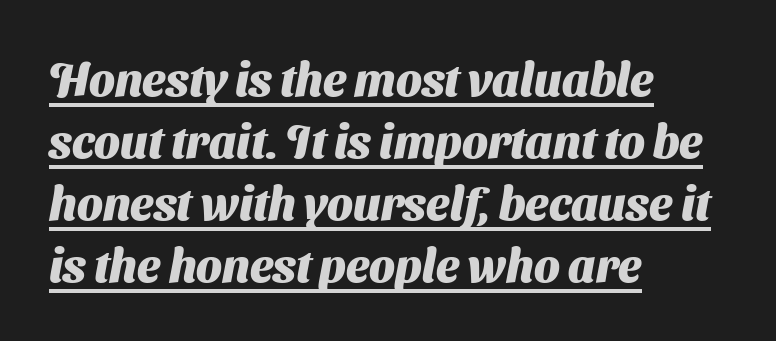
{"serif": "no", "bold": "yes", "weight": "heavy", "width": "normal", "stroke_contrast": "medium", "x_height": "medium", "monospaced": "no", "underline": "yes", "align": "left", "line_spacing": "normal", "line_spacing_ratio": 1.35, "letter_spacing": "normal", "letter_spacing_em": 0.0, "glyph_px": 46}
